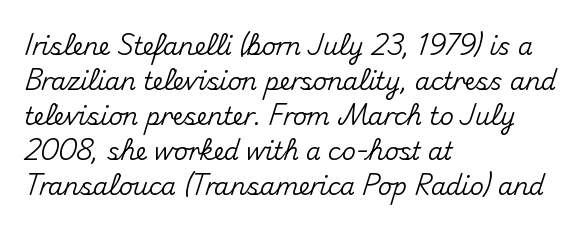
The designer left line spacing at the default. Casual observation: everything's shoved over to the left. Tracking here is standard; glyphs follow each other at the usual distance. The foot of each line stays bare and open.
